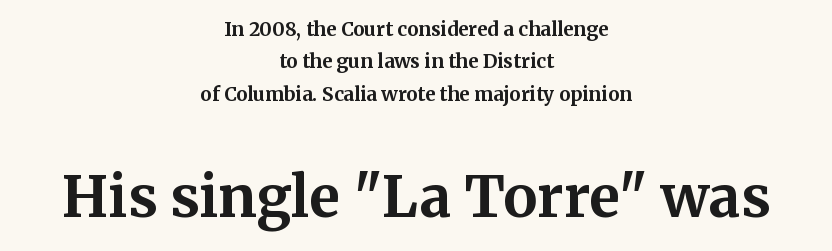
{"serif": "yes", "italic": "no", "bold": "yes", "weight": "bold", "width": "normal", "stroke_contrast": "medium", "x_height": "medium", "monospaced": "no", "underline": "no", "align": "center", "line_spacing_ratio": 1.71, "letter_spacing": "normal", "letter_spacing_em": 0.0, "larger_block": "second", "size_ratio": 3.0, "glyph_px": 57}
